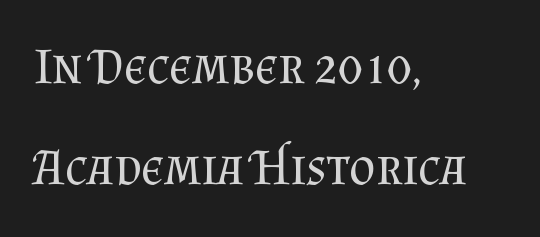
Q: Is the text bold? A: No.
Q: Is the text italic (slanted)? A: No, it is upright.
Q: Is the typeface a serif or a sans-serif typeface? A: Serif.
Q: Is the text underlined? A: No.
Q: How is the paragraph aligned? A: Left-aligned.
Q: Is the spacing between letters normal or unusually wide? A: Normal.
Q: Is the spacing between lines tight, normal or loose? A: Loose.
Q: Width (condensed, normal, or wide)? A: Normal.
Q: Stroke contrast? A: Medium.
Q: x-height? A: Small.
Q: Monospaced? A: No.
